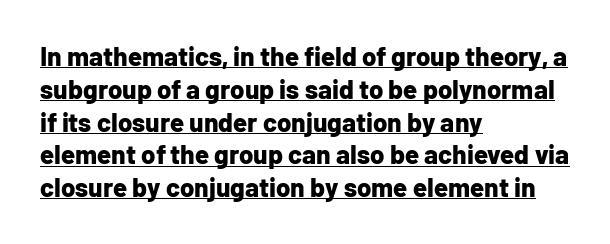
Q: Is the text bold? A: Yes.
Q: Is the text italic (slanted)? A: No, it is upright.
Q: Is the text underlined? A: Yes.
Q: How is the paragraph aligned? A: Left-aligned.
Q: Is the spacing between letters normal or unusually wide? A: Normal.
Q: Is the spacing between lines tight, normal or loose? A: Normal.
